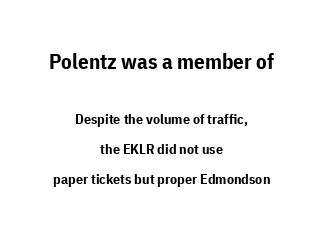
{"italic": "no", "bold": "yes", "underline": "no", "align": "center", "line_spacing": "loose", "line_spacing_ratio": 2.15, "letter_spacing": "normal", "letter_spacing_em": 0.0, "larger_block": "first", "size_ratio": 1.5, "glyph_px": 21}
